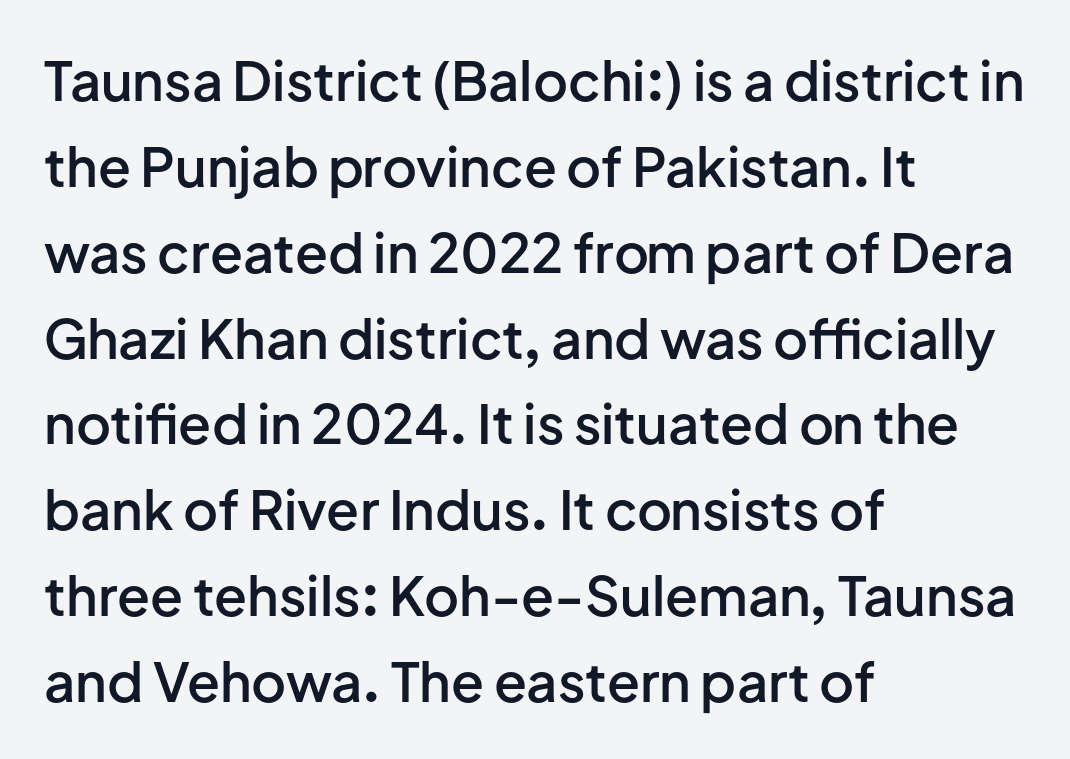
Q: Is the text bold? A: Semi-bold.
Q: Is the text italic (slanted)? A: No, it is upright.
Q: Is the typeface a serif or a sans-serif typeface? A: Sans-serif.
Q: Is the text underlined? A: No.
Q: How is the paragraph aligned? A: Left-aligned.
Q: Is the spacing between letters normal or unusually wide? A: Normal.
Q: Is the spacing between lines tight, normal or loose? A: Normal.
Q: Width (condensed, normal, or wide)? A: Normal.
Q: Stroke contrast? A: Low.
Q: x-height? A: Medium.
Q: Monospaced? A: No.
